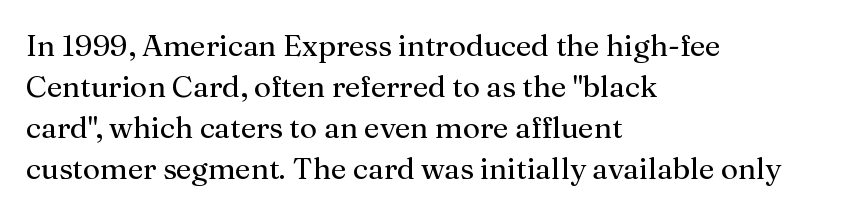
{"serif": "yes", "italic": "no", "bold": "no", "weight": "regular", "width": "normal", "stroke_contrast": "medium", "x_height": "medium", "monospaced": "no", "underline": "no", "align": "left", "line_spacing": "normal", "line_spacing_ratio": 1.37, "letter_spacing": "normal", "letter_spacing_em": 0.0, "glyph_px": 30}
